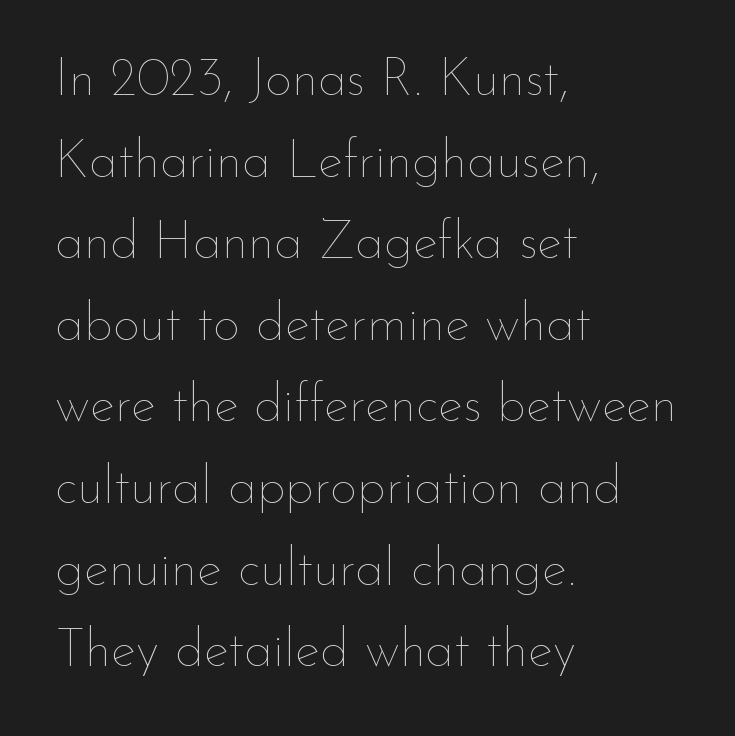
The image shows 53 px thin type, upright; set left-aligned, normal line spacing (1.54x), normal letter spacing, not underlined; low stroke contrast and a small x-height.
